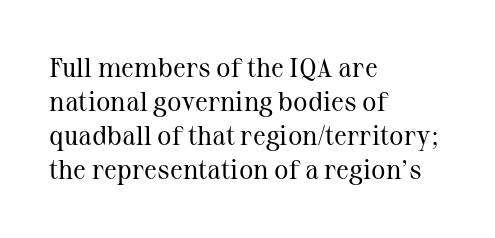
Vertically, the passage feels balanced, rows spaced as you'd expect. The strip under each line holds only bare page. Weight: in the light-to-regular range. Glyph-to-glyph distance matches everyday printed text.
